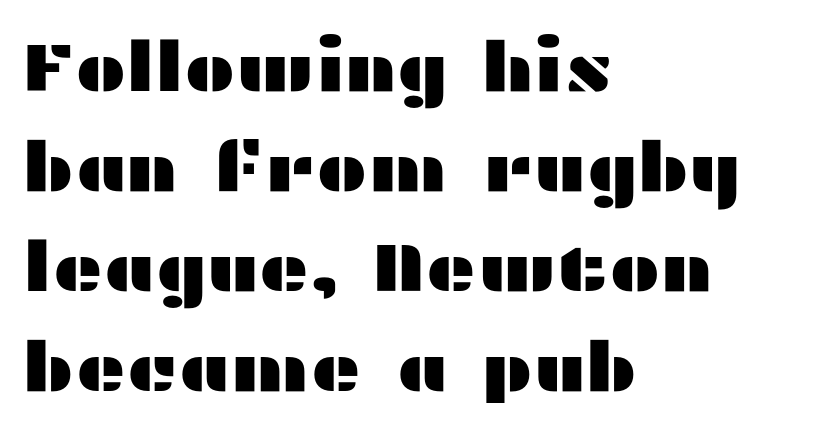
Q: Is the text italic (slanted)? A: No, it is upright.
Q: Is the typeface a serif or a sans-serif typeface? A: Sans-serif.
Q: Is the text underlined? A: No.
Q: How is the paragraph aligned? A: Left-aligned.
Q: Is the spacing between letters normal or unusually wide? A: Normal.
Q: Is the spacing between lines tight, normal or loose? A: Normal.
Q: Width (condensed, normal, or wide)? A: Wide.
Q: Stroke contrast? A: Medium.
Q: x-height? A: Medium.
Q: Monospaced? A: No.
